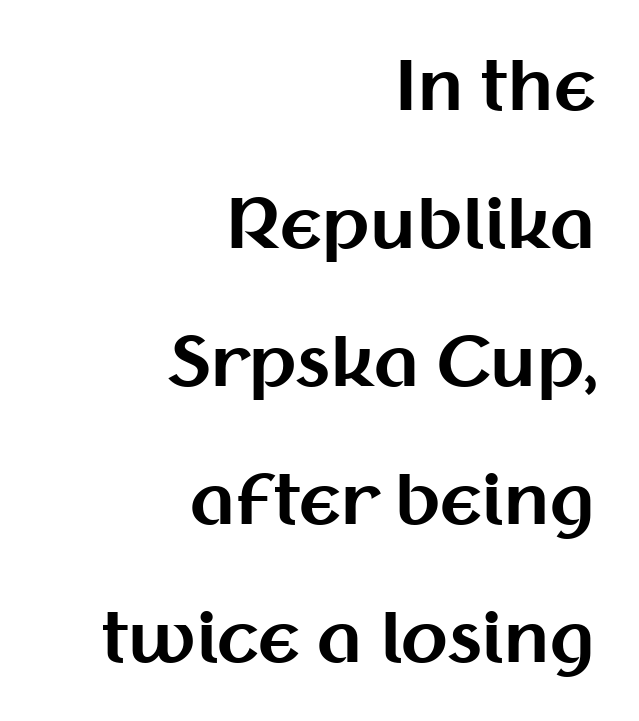
These lines are rendered in a variable-pitch font. These lines keep a tight, regular rhythm from letter to letter. Chunky letters — that's bold for sure. Notice how the passage keeps a crisp vertical edge on the right only.
